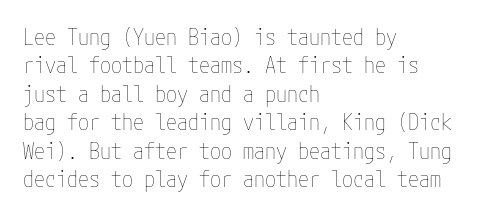
The image shows 22 px text type, upright; set left-aligned, normal line spacing (1.29x), normal letter spacing, not underlined.
